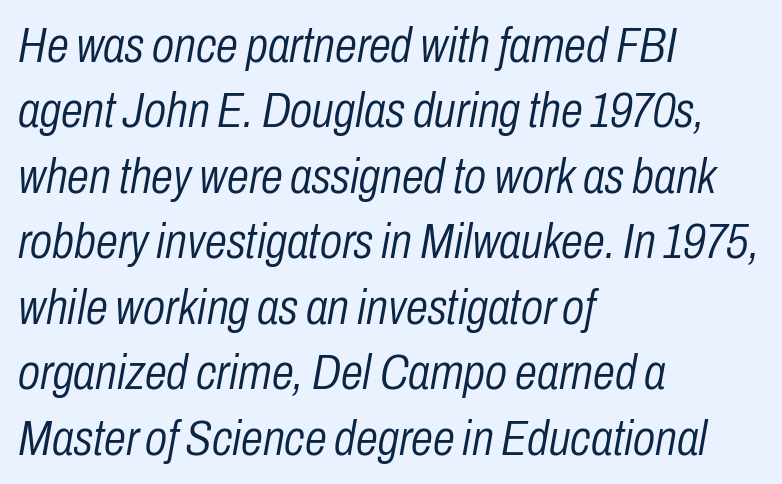
No letter is thick-stroked: the sample isn't bold. These lines are rendered in a variable-pitch font. Honestly, the letter spacing is just normal — you wouldn't notice it. Vertical spacing — default.
